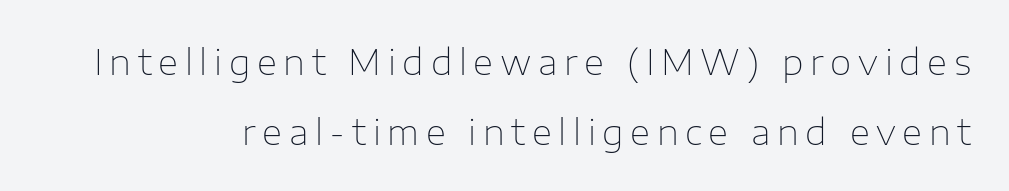
The image shows 35 px thin sans-serif type, upright; set loose line spacing (2.0x), not underlined; low stroke contrast and a medium x-height.
